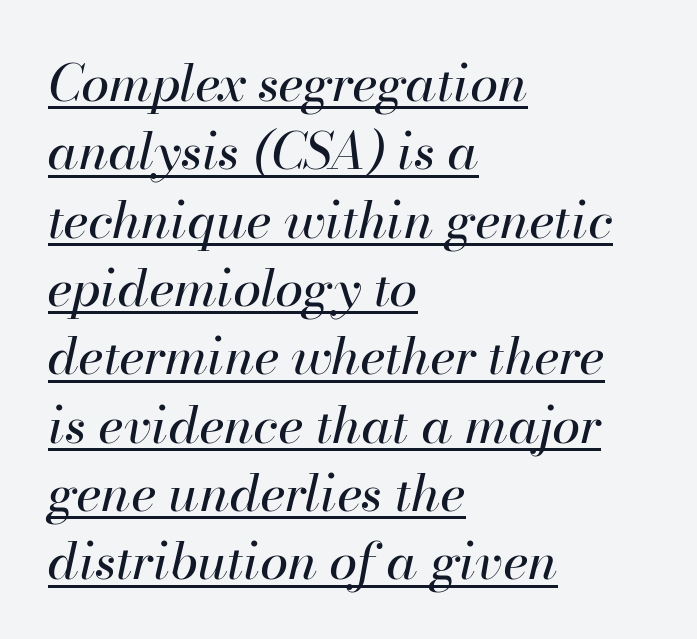
{"italic": "yes", "lean": "right", "slant_degrees": 13, "bold": "no", "weight": "regular", "width": "normal", "stroke_contrast": "high", "x_height": "small", "monospaced": "no", "underline": "yes", "align": "left", "line_spacing": "normal", "line_spacing_ratio": 1.34, "letter_spacing": "normal", "letter_spacing_em": 0.0, "glyph_px": 51}
